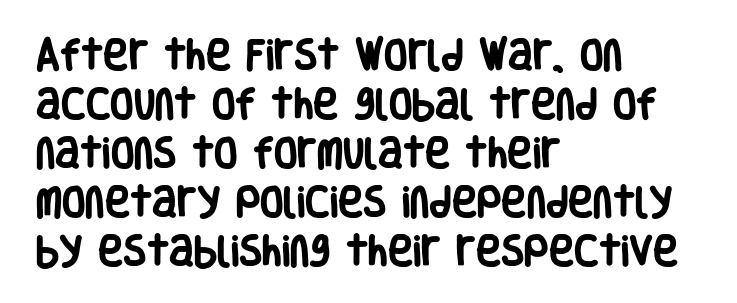
{"serif": "no", "italic": "no", "bold": "yes", "weight": "heavy", "width": "condensed", "stroke_contrast": "low", "x_height": "large", "monospaced": "no", "underline": "no", "align": "left", "line_spacing": "normal", "line_spacing_ratio": 1.44, "letter_spacing": "normal", "letter_spacing_em": 0.0, "glyph_px": 34}
